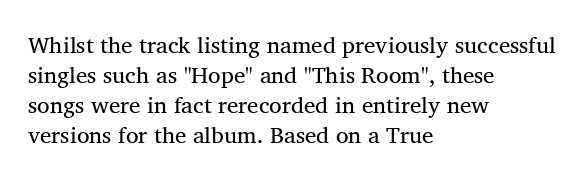
The image shows 23 px text type, upright; set left-aligned, normal line spacing (1.3x), normal letter spacing, not underlined.
